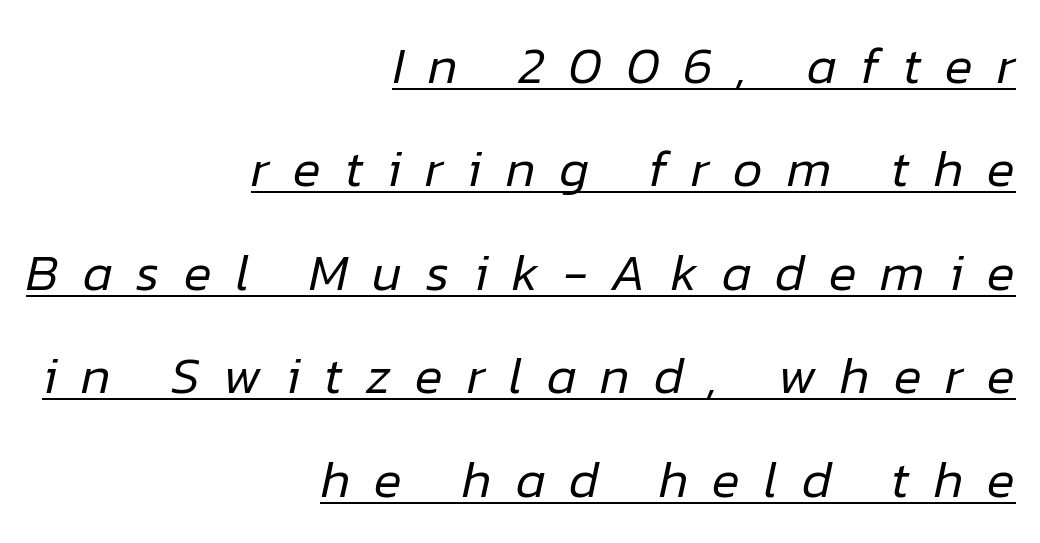
The image shows 52 px regular-weight type, italic (leaning right); set right-aligned, loose line spacing (1.99x), unusually wide letter spacing (+0.46 em), underlined; low stroke contrast and a medium x-height.
